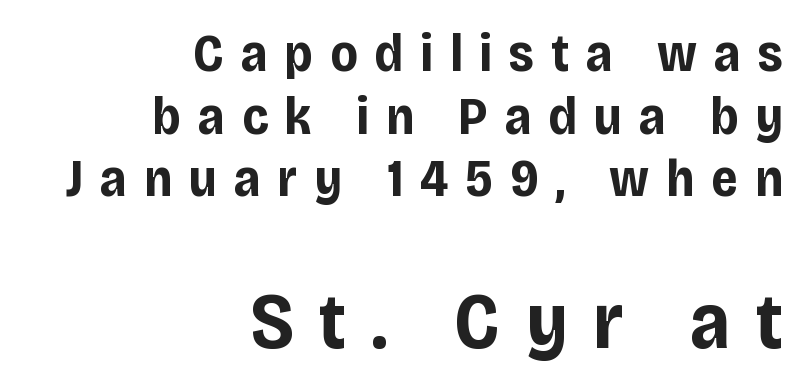
{"serif": "no", "italic": "no", "bold": "yes", "weight": "bold", "width": "condensed", "stroke_contrast": "low", "x_height": "large", "monospaced": "no", "underline": "no", "align": "right", "line_spacing_ratio": 1.18, "letter_spacing": "wide", "letter_spacing_em": 0.32, "larger_block": "second", "size_ratio": 1.51, "glyph_px": 80}
